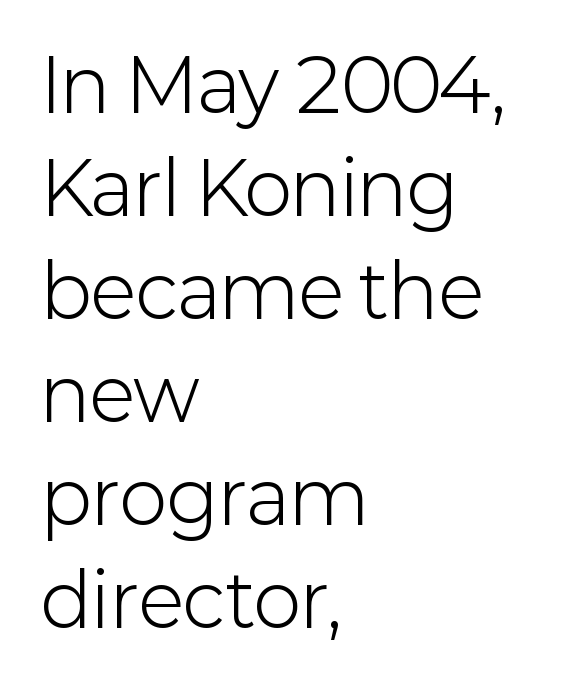
Each letter keeps its own natural width here, so spacing adapts to shape. The type sits square on the baseline with zero lean. Regarding leading, the lines here are spaced in the standard way. The space beneath each line is pristine and unruled. Is this a sans? Yes — the strokes have no serifs.
